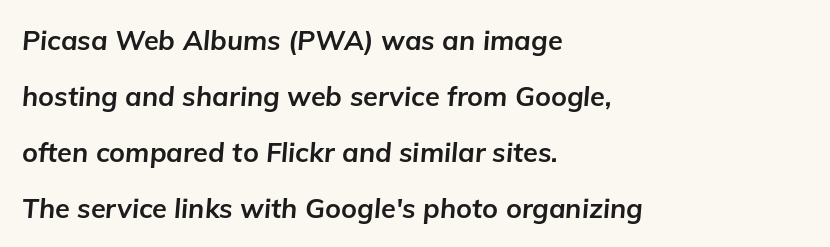
The image shows 27 px bold type, italic (leaning right); set left-aligned, loose line spacing (2.07x), normal letter spacing, not underlined.
